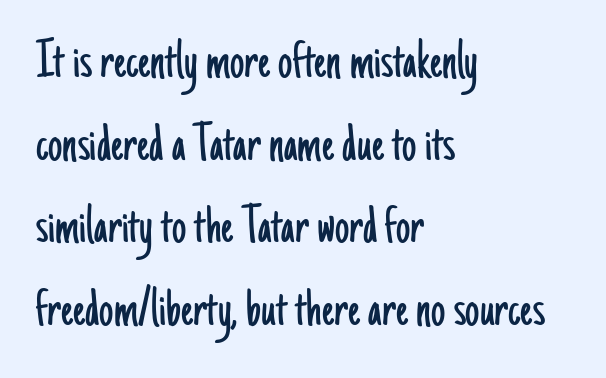
Q: Is the text bold? A: No.
Q: Is the text italic (slanted)? A: No, it is upright.
Q: Is the typeface a serif or a sans-serif typeface? A: Sans-serif.
Q: Is the text underlined? A: No.
Q: How is the paragraph aligned? A: Left-aligned.
Q: Is the spacing between letters normal or unusually wide? A: Normal.
Q: Is the spacing between lines tight, normal or loose? A: Normal.
Q: Width (condensed, normal, or wide)? A: Condensed.
Q: Stroke contrast? A: Low.
Q: x-height? A: Small.
Q: Monospaced? A: No.
